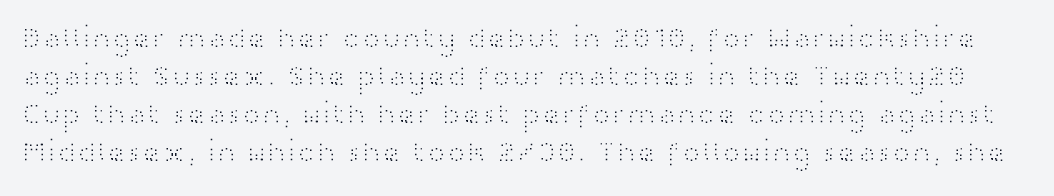
{"serif": "no", "italic": "no", "bold": "no", "weight": "light", "width": "wide", "stroke_contrast": "high", "x_height": "medium", "monospaced": "no", "underline": "no", "line_spacing": "normal", "line_spacing_ratio": 1.27, "letter_spacing": "normal", "letter_spacing_em": 0.0, "glyph_px": 30}
